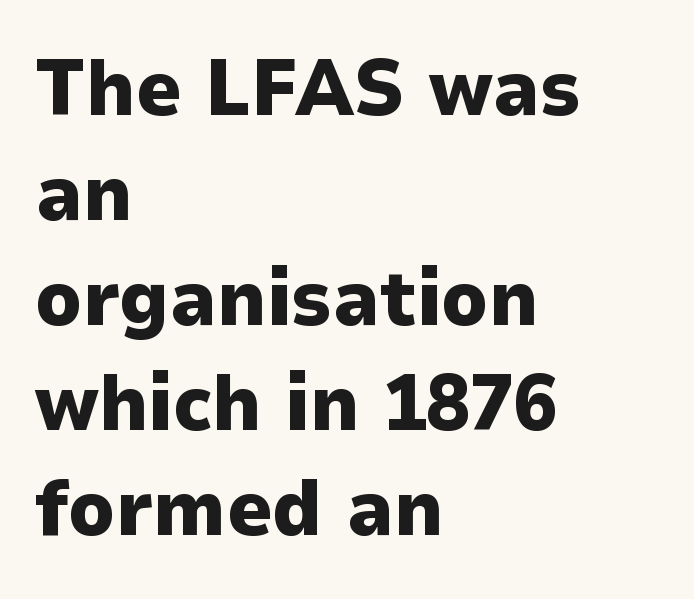
The image shows 79 px heavy sans-serif type, upright; set left-aligned, normal line spacing (1.33x), normal letter spacing, not underlined; low stroke contrast and a medium x-height.
